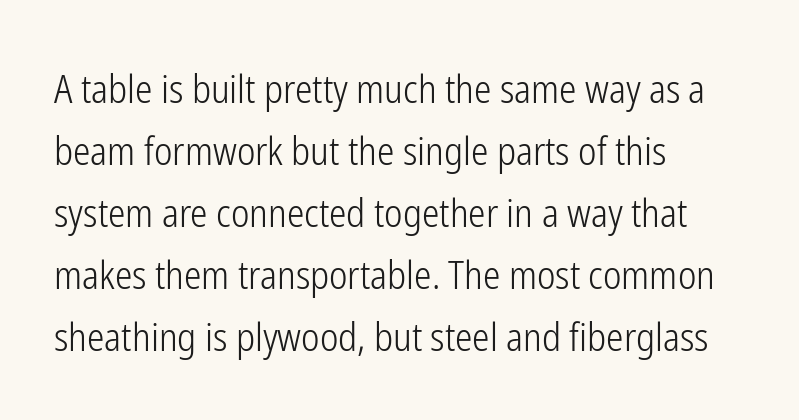
Q: Is the text bold? A: No.
Q: Is the text italic (slanted)? A: No, it is upright.
Q: Is the typeface a serif or a sans-serif typeface? A: Sans-serif.
Q: Is the text underlined? A: No.
Q: How is the paragraph aligned? A: Left-aligned.
Q: Is the spacing between letters normal or unusually wide? A: Normal.
Q: Is the spacing between lines tight, normal or loose? A: Normal.
Q: Width (condensed, normal, or wide)? A: Condensed.
Q: Stroke contrast? A: Low.
Q: x-height? A: Medium.
Q: Monospaced? A: No.
